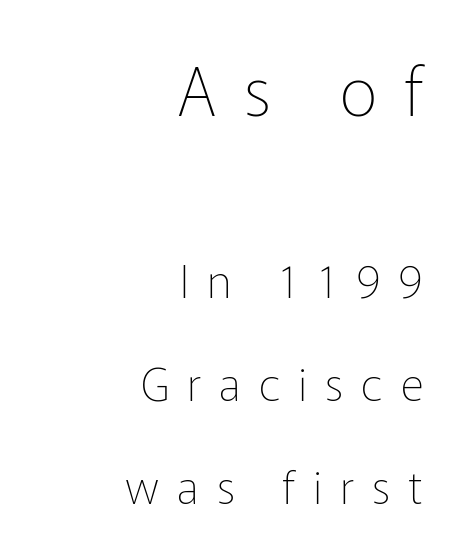
The image shows 67 px thin sans-serif type, upright; set right-aligned, loose line spacing (2.29x), unusually wide letter spacing (+0.4 em), not underlined; the first (top) block is 1.49x larger; low stroke contrast and a medium x-height.
